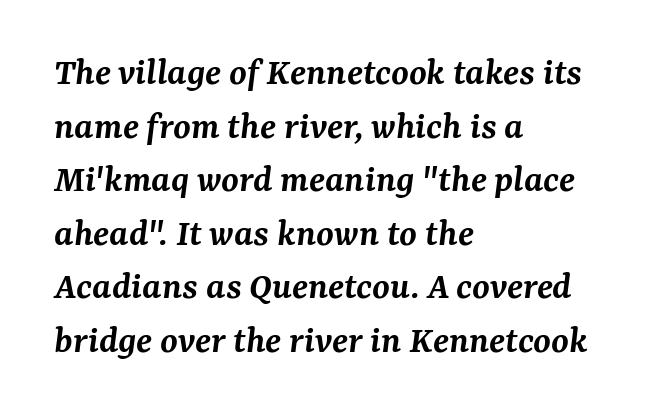
Rows of type keep a routine distance in the vertical direction. A bare baseline throughout the passage. To sum up the face: it has serifs. Note the varied advance widths — an 'i' is clearly narrower than an 'm'. Each line starts at the same left margin while the right side varies.
